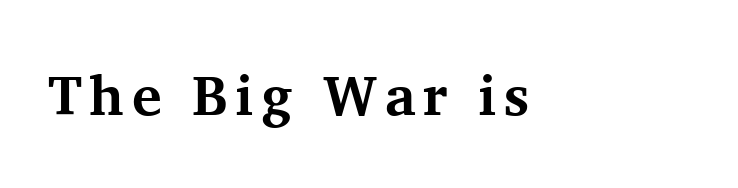
The image shows 56 px bold serif type, upright; set left-aligned, not underlined; medium stroke contrast and a medium x-height.
